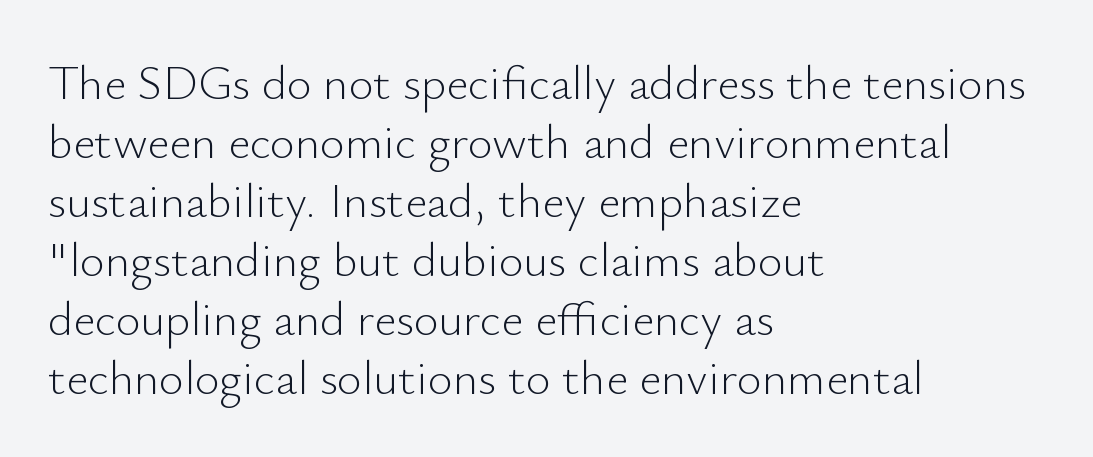
Q: Is the text bold? A: No.
Q: Is the text italic (slanted)? A: No, it is upright.
Q: Is the typeface a serif or a sans-serif typeface? A: Sans-serif.
Q: Is the text underlined? A: No.
Q: How is the paragraph aligned? A: Left-aligned.
Q: Is the spacing between letters normal or unusually wide? A: Normal.
Q: Width (condensed, normal, or wide)? A: Normal.
Q: Stroke contrast? A: Low.
Q: x-height? A: Small.
Q: Monospaced? A: No.
